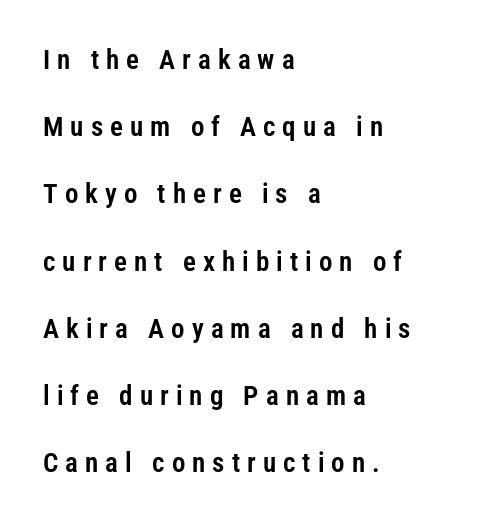
{"italic": "no", "underline": "no", "align": "left", "line_spacing": "loose", "line_spacing_ratio": 2.49, "letter_spacing": "wide", "letter_spacing_em": 0.26, "glyph_px": 27}
